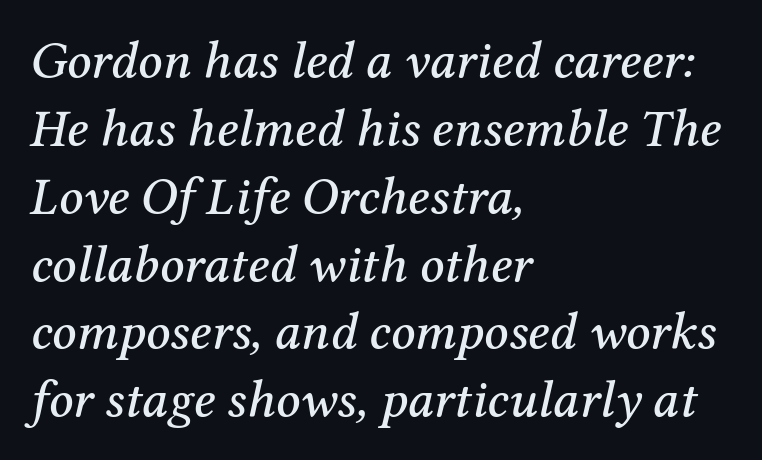
Varying glyph widths throughout — classic text-font behaviour. In CSS terms this would be text-align: left. Underline: absent. Is the letter spacing exaggerated? No — it looks like the ordinary default. Leading matches the norm, producing a regular column. Regarding serifs, this sample has them.
